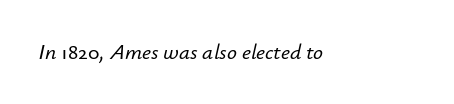
Q: Is the text italic (slanted)? A: Yes, it leans right by about 12 degrees.
Q: Is the text underlined? A: No.
Q: Is the spacing between letters normal or unusually wide? A: Normal.
